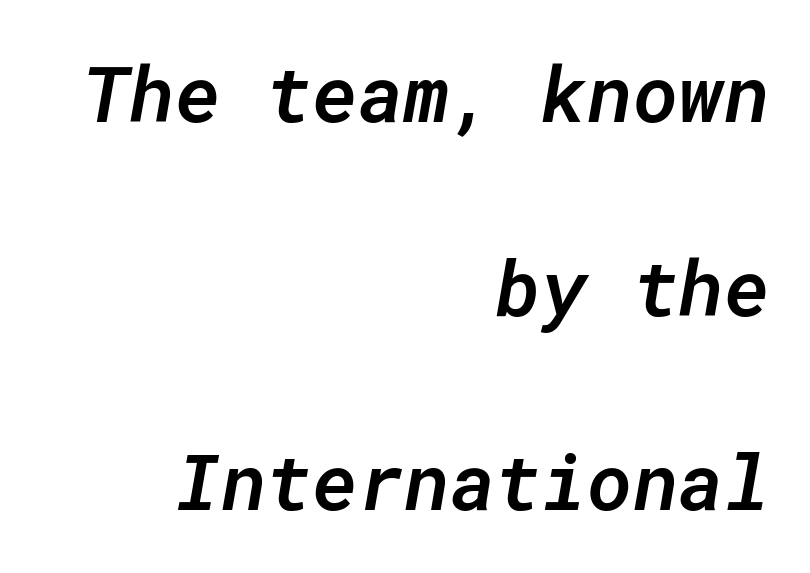
The image shows 78 px semibold type, italic (leaning right), monospaced; set right-aligned, loose line spacing (2.49x), normal letter spacing, not underlined; low stroke contrast and a medium x-height.
